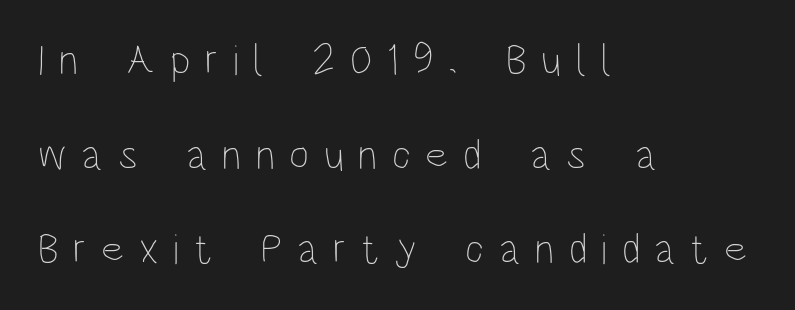
The image shows 43 px thin, condensed type, upright; set left-aligned, loose line spacing (2.2x), unusually wide letter spacing (+0.34 em), not underlined; low stroke contrast and a large x-height.
